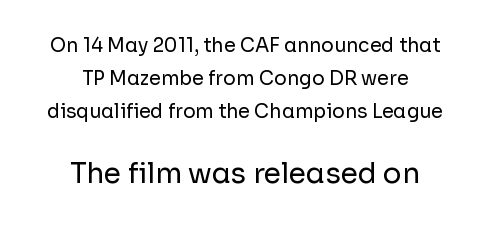
A bare baseline throughout the passage. Tracking here is standard; glyphs follow each other at the usual distance. The typography opts for an upright posture over an oblique one. Reading top to bottom, the characters get bigger at the block break.
